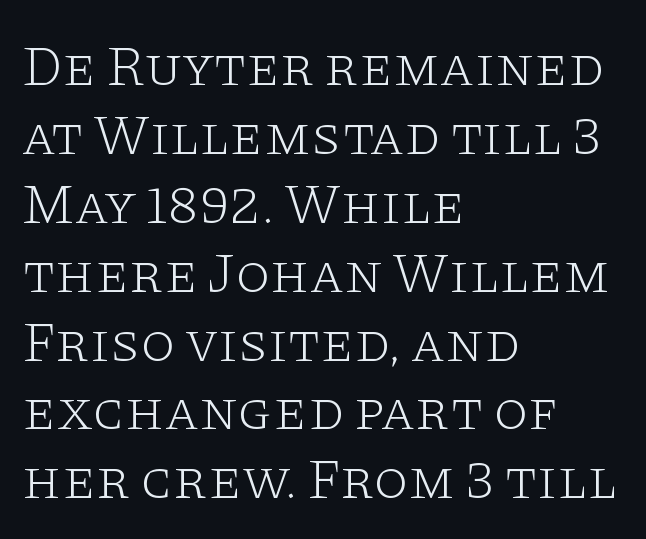
{"serif": "yes", "italic": "no", "bold": "no", "weight": "light", "width": "wide", "stroke_contrast": "low", "x_height": "large", "monospaced": "no", "underline": "no", "align": "left", "line_spacing_ratio": 1.23, "letter_spacing": "normal", "letter_spacing_em": 0.0, "glyph_px": 56}
